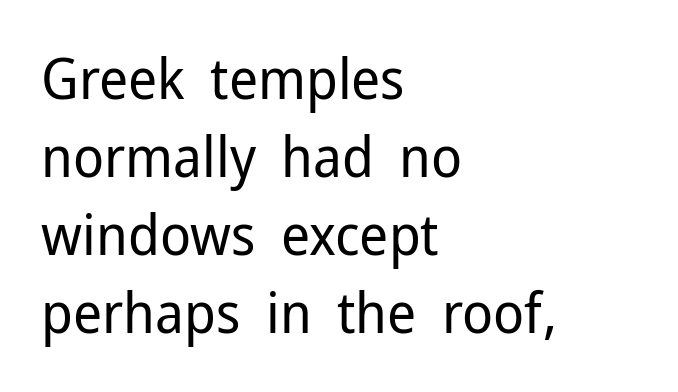
The image shows 57 px regular-weight sans-serif type, upright; set left-aligned, normal line spacing (1.37x), normal letter spacing, not underlined; low stroke contrast and a medium x-height.
